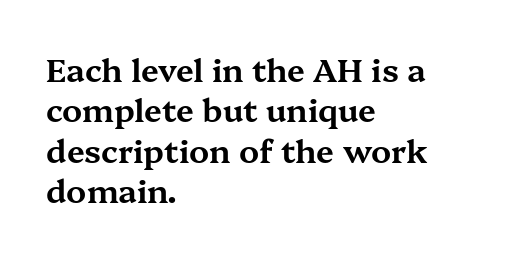
Q: Is the text italic (slanted)? A: No, it is upright.
Q: Is the typeface a serif or a sans-serif typeface? A: Serif.
Q: Is the text underlined? A: No.
Q: How is the paragraph aligned? A: Left-aligned.
Q: Is the spacing between letters normal or unusually wide? A: Normal.
Q: Is the spacing between lines tight, normal or loose? A: Normal.
Q: Width (condensed, normal, or wide)? A: Wide.
Q: Stroke contrast? A: Medium.
Q: x-height? A: Medium.
Q: Monospaced? A: No.
